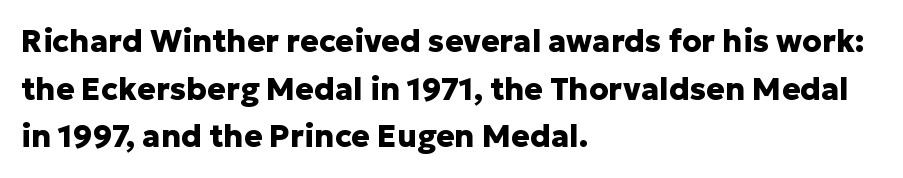
Q: Is the text bold? A: Yes.
Q: Is the text italic (slanted)? A: No, it is upright.
Q: Is the typeface a serif or a sans-serif typeface? A: Sans-serif.
Q: Is the text underlined? A: No.
Q: How is the paragraph aligned? A: Left-aligned.
Q: Is the spacing between letters normal or unusually wide? A: Normal.
Q: Is the spacing between lines tight, normal or loose? A: Normal.
Q: Width (condensed, normal, or wide)? A: Normal.
Q: Stroke contrast? A: Low.
Q: x-height? A: Medium.
Q: Monospaced? A: No.
